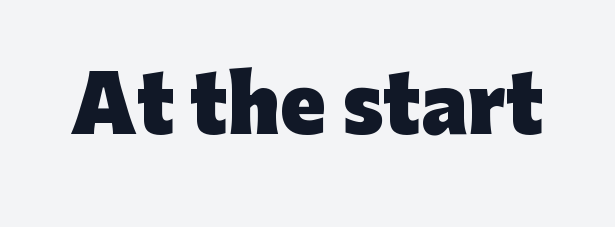
Q: Is the text bold? A: Yes.
Q: Is the text italic (slanted)? A: No, it is upright.
Q: Is the typeface a serif or a sans-serif typeface? A: Sans-serif.
Q: Is the text underlined? A: No.
Q: Is the spacing between letters normal or unusually wide? A: Normal.
Q: Width (condensed, normal, or wide)? A: Normal.
Q: Stroke contrast? A: Low.
Q: x-height? A: Medium.
Q: Monospaced? A: No.
